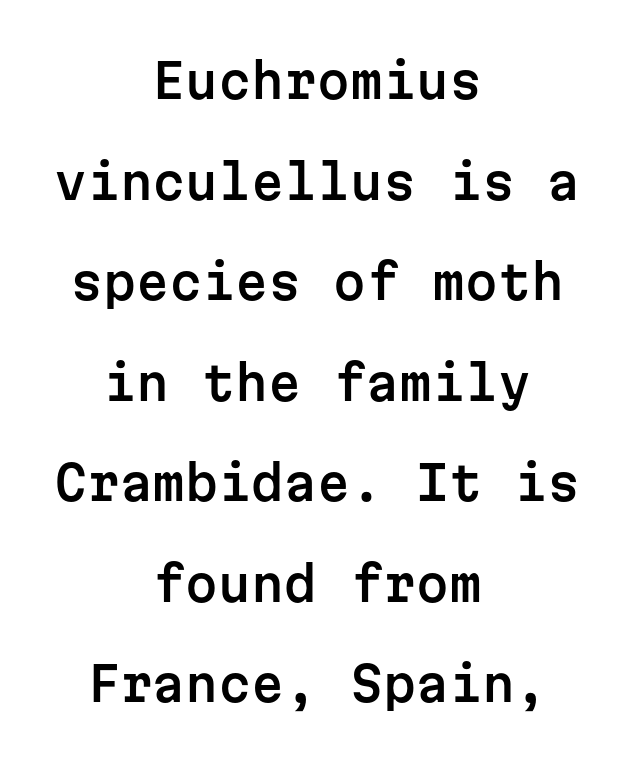
{"serif": "no", "italic": "no", "width": "normal", "stroke_contrast": "low", "x_height": "medium", "monospaced": "yes", "underline": "no", "align": "center", "line_spacing": "loose", "line_spacing_ratio": 2.14, "letter_spacing": "normal", "letter_spacing_em": 0.0, "glyph_px": 47}
